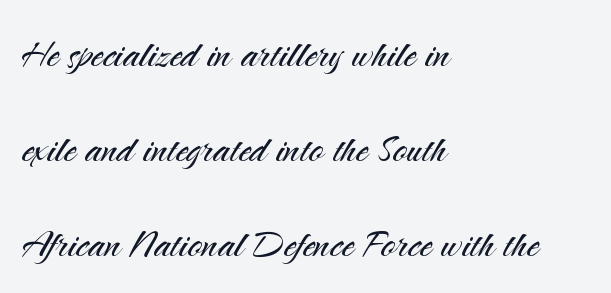
The image shows 49 px light sans-serif type; set left-aligned, loose line spacing (1.94x), normal letter spacing, not underlined; medium stroke contrast and a small x-height.
